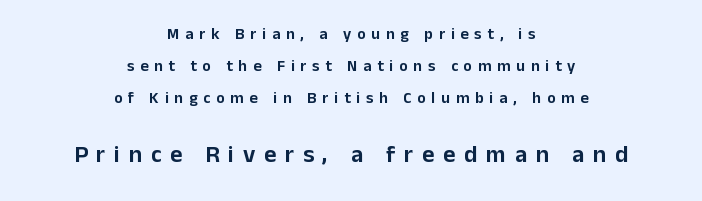
{"italic": "no", "underline": "no", "align": "center", "line_spacing": "loose", "line_spacing_ratio": 2.0, "letter_spacing": "wide", "letter_spacing_em": 0.36, "larger_block": "second", "size_ratio": 1.5, "glyph_px": 24}
